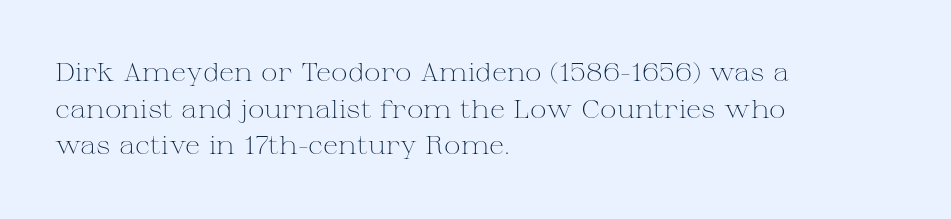
{"italic": "no", "bold": "no", "underline": "no", "align": "left", "line_spacing": "normal", "line_spacing_ratio": 1.47, "letter_spacing": "normal", "letter_spacing_em": 0.0, "glyph_px": 25}
